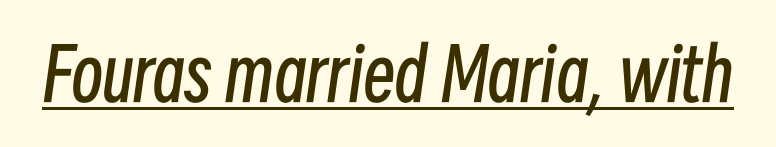
Yep, that's italic — everything's leaning. Compared with undecorated copy, this sample adds a rule below the words. These glyphs show unthickened strokes, regular width or finer. You could not count columns in this text — the font is proportionally spaced.
